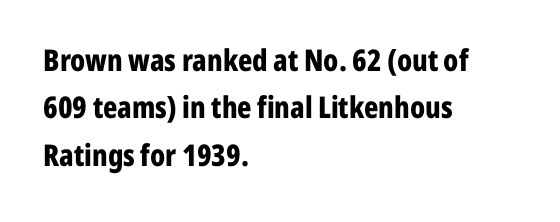
Is there any slant? The stems are plumb. Font category for this specimen: sans-serif. Caption: bold face, heavy strokes. Words float on clear page, feet unadorned. The face used here is proportionally spaced, like ordinary book or web type.
